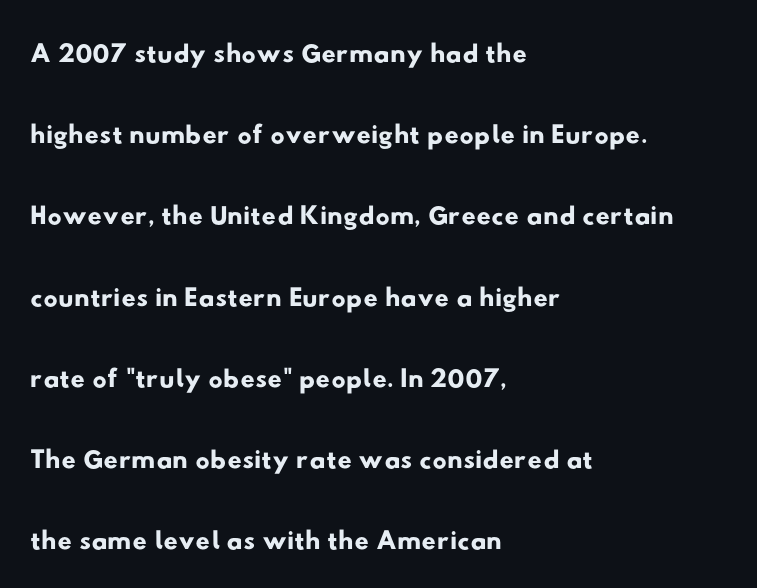
The image shows 40 px wide sans-serif type; set left-aligned, loose line spacing (2.03x), normal letter spacing, not underlined; low stroke contrast and a small x-height.
